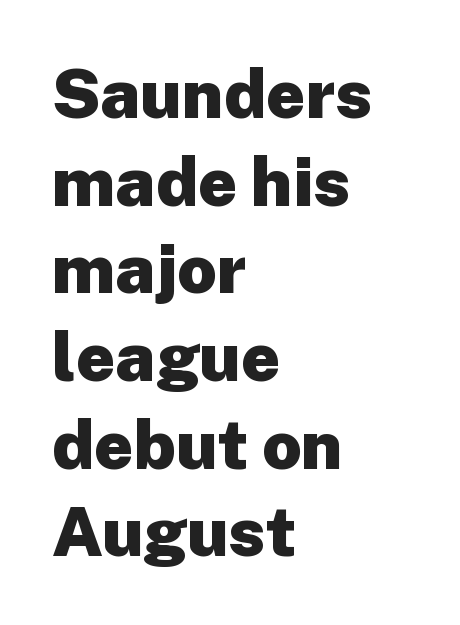
The image shows 69 px heavy sans-serif type, upright; set left-aligned, normal line spacing (1.27x), normal letter spacing, not underlined; low stroke contrast and a medium x-height.
